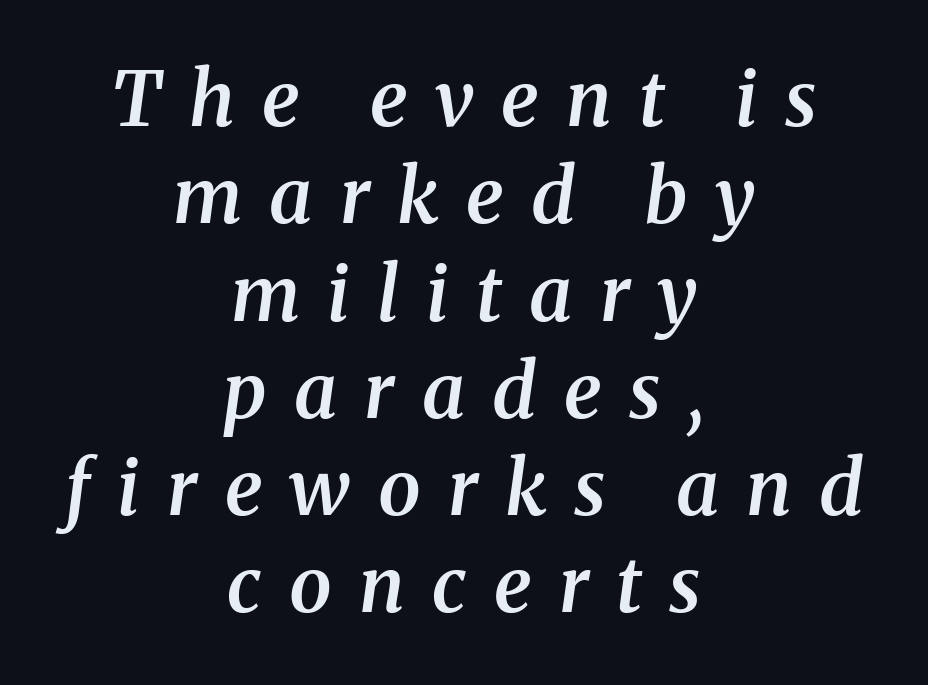
Unlike a clean sans, this face finishes its strokes with serifs. The typography opts for an oblique posture over an upright one. Think of a printed novel: that variable character pitch is what you see here. Inter-character spacing is expanded well beyond the font's built-in metrics. Nobody drew a line under any word here. Notice how descenders clear the ascenders below comfortably — that's standard leading.
